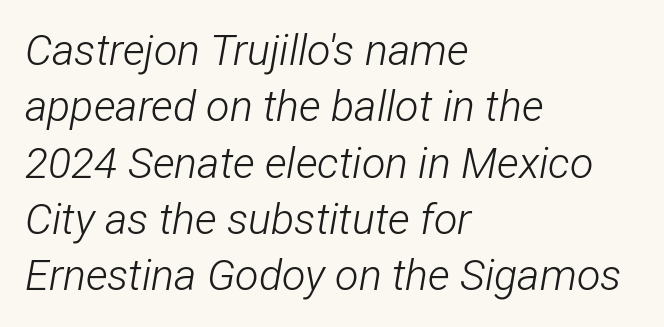
The image shows 43 px light, condensed type, italic (leaning right); set left-aligned, normal line spacing (1.31x), normal letter spacing, not underlined; low stroke contrast and a medium x-height.
